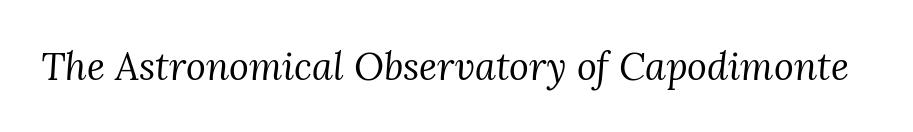
The image shows 38 px regular-weight serif type, italic (leaning right); set normal letter spacing, not underlined; medium stroke contrast and a medium x-height.
